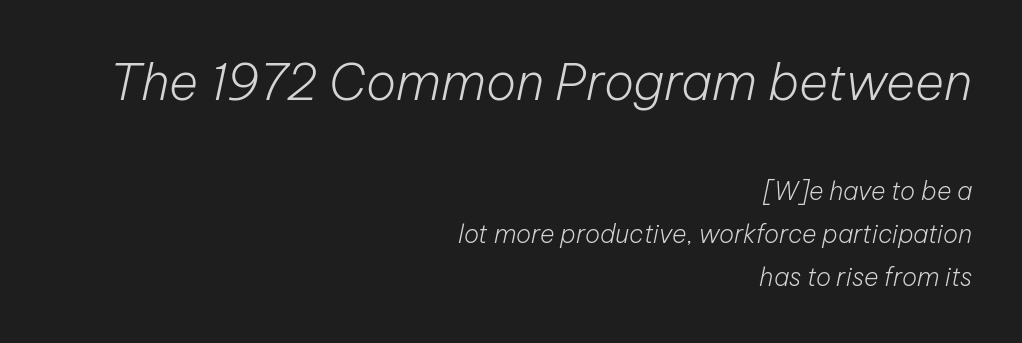
The image shows 50 px light type, italic (leaning right); set right-aligned, line spacing 1.71x, normal letter spacing, not underlined; the first (top) block is 2.0x larger; low stroke contrast and a medium x-height.
